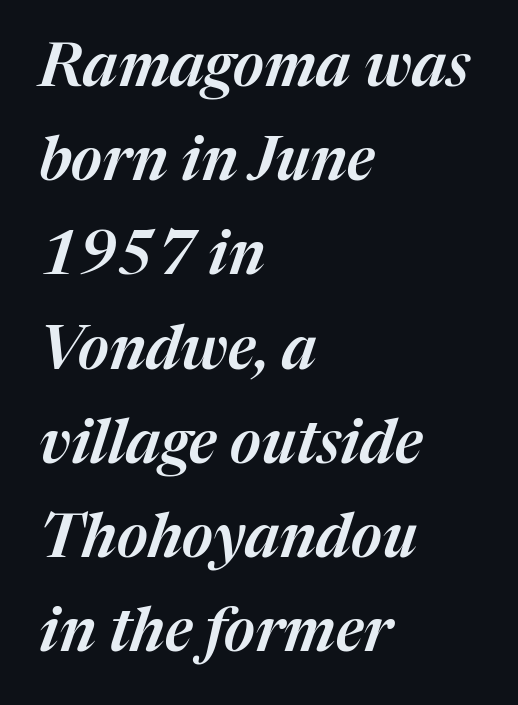
Q: Is the text italic (slanted)? A: Yes, it leans right by about 17 degrees.
Q: Is the text underlined? A: No.
Q: How is the paragraph aligned? A: Left-aligned.
Q: Is the spacing between letters normal or unusually wide? A: Normal.
Q: Is the spacing between lines tight, normal or loose? A: Normal.
Q: Width (condensed, normal, or wide)? A: Normal.
Q: Stroke contrast? A: Medium.
Q: x-height? A: Medium.
Q: Monospaced? A: No.
